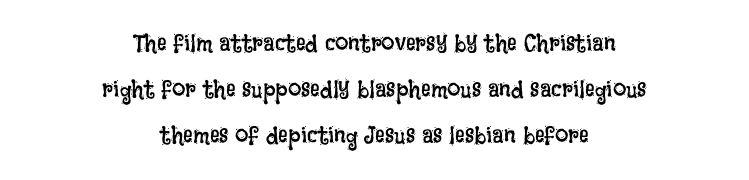
Q: Is the text bold? A: No.
Q: Is the text italic (slanted)? A: No, it is upright.
Q: Is the text underlined? A: No.
Q: How is the paragraph aligned? A: Centered.
Q: Is the spacing between letters normal or unusually wide? A: Normal.
Q: Is the spacing between lines tight, normal or loose? A: Loose.
